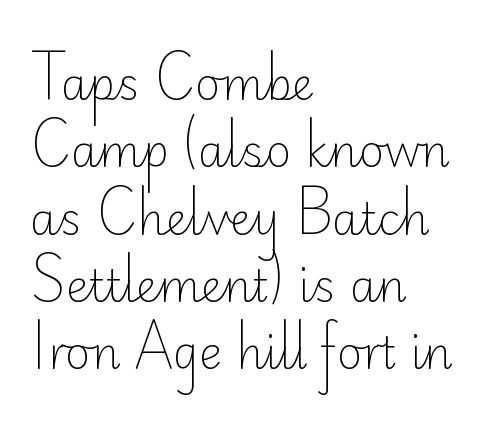
Q: Is the text bold? A: No.
Q: Is the text italic (slanted)? A: No, it is upright.
Q: Is the typeface a serif or a sans-serif typeface? A: Sans-serif.
Q: Is the text underlined? A: No.
Q: How is the paragraph aligned? A: Left-aligned.
Q: Is the spacing between letters normal or unusually wide? A: Normal.
Q: Is the spacing between lines tight, normal or loose? A: Normal.
Q: Width (condensed, normal, or wide)? A: Normal.
Q: Stroke contrast? A: Low.
Q: x-height? A: Small.
Q: Monospaced? A: No.
